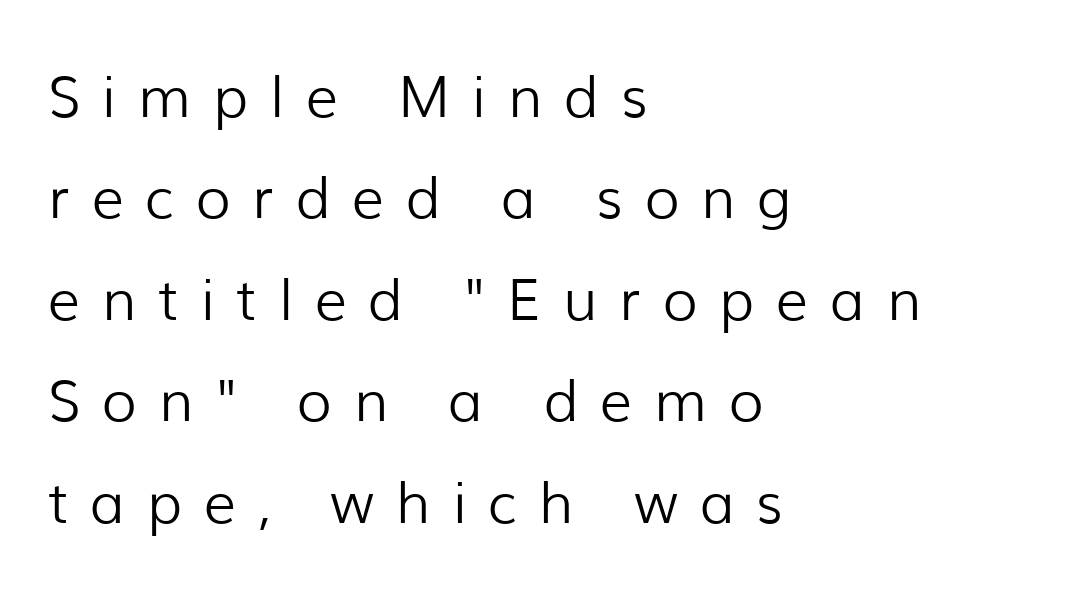
Unlike italic type, these characters show no tilt at all. Is this a fixed-width face? No — the glyphs have proportional, varying widths. You can tell from the bare stems that sans-serif type was used. The gap between lines stays unmarked. The font is comparable to plain body text, perhaps lighter. The passage is arranged the way most books set body copy — flush left.
